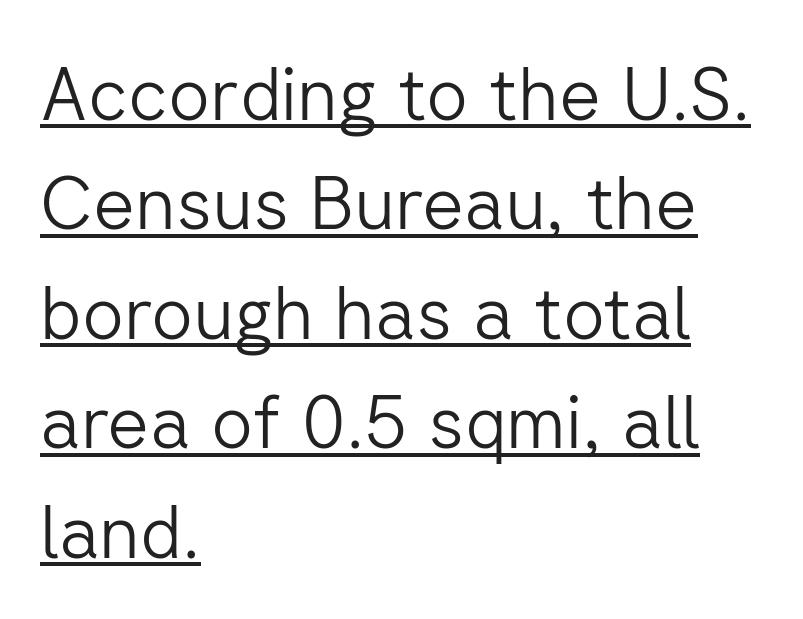
The image shows 73 px light sans-serif type, upright; set left-aligned, normal line spacing (1.5x), normal letter spacing, underlined; low stroke contrast and a medium x-height.
